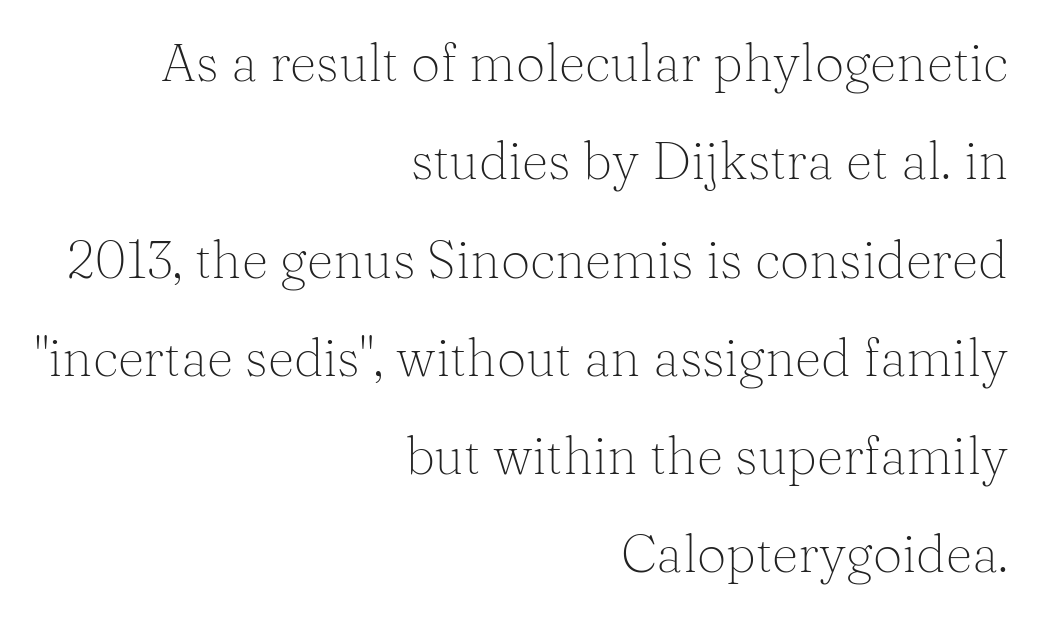
{"serif": "yes", "italic": "no", "bold": "no", "weight": "light", "width": "normal", "stroke_contrast": "medium", "x_height": "medium", "monospaced": "no", "underline": "no", "align": "right", "line_spacing_ratio": 1.89, "letter_spacing": "normal", "letter_spacing_em": 0.0, "glyph_px": 52}
